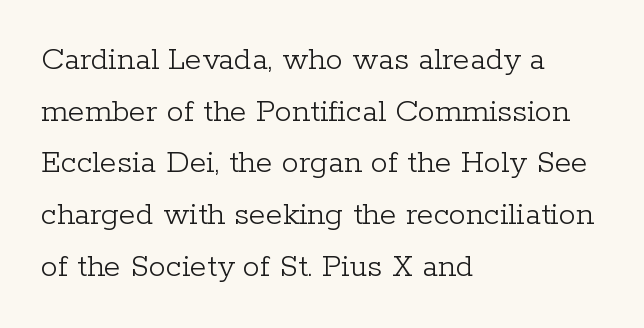
Vertically, the passage feels balanced, rows spaced as you'd expect. The face used here is rendered with its standard letterfit. The characters are drawn with everyday or finer stroke widths. Leftover space on each line is placed entirely after the last word.
